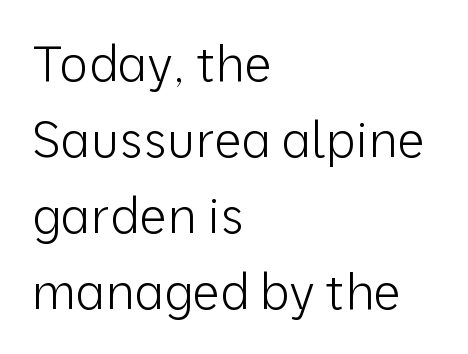
{"serif": "no", "italic": "no", "bold": "no", "weight": "light", "width": "normal", "stroke_contrast": "low", "x_height": "medium", "monospaced": "no", "underline": "no", "align": "left", "line_spacing": "normal", "line_spacing_ratio": 1.55, "letter_spacing": "normal", "letter_spacing_em": 0.0, "glyph_px": 49}
